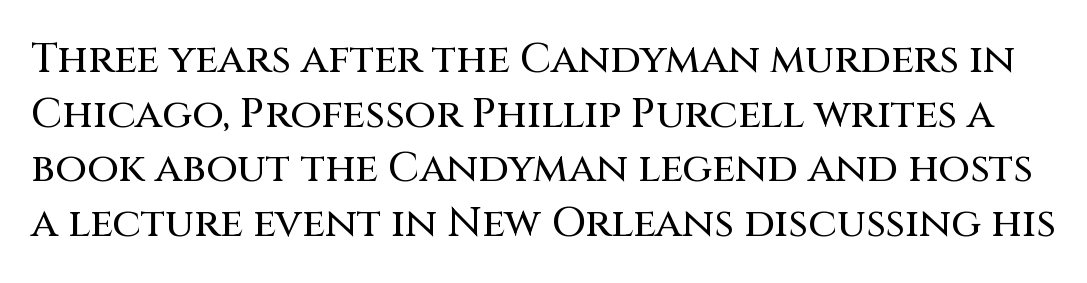
{"serif": "no", "italic": "no", "width": "normal", "stroke_contrast": "medium", "x_height": "large", "monospaced": "no", "underline": "no", "line_spacing": "normal", "line_spacing_ratio": 1.33, "letter_spacing": "normal", "letter_spacing_em": 0.0, "glyph_px": 41}
